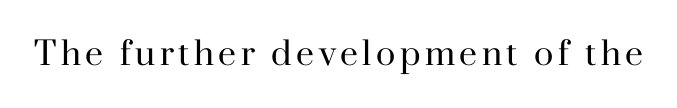
{"serif": "yes", "italic": "no", "bold": "no", "weight": "regular", "width": "normal", "stroke_contrast": "high", "x_height": "small", "monospaced": "no", "underline": "no", "glyph_px": 32}
